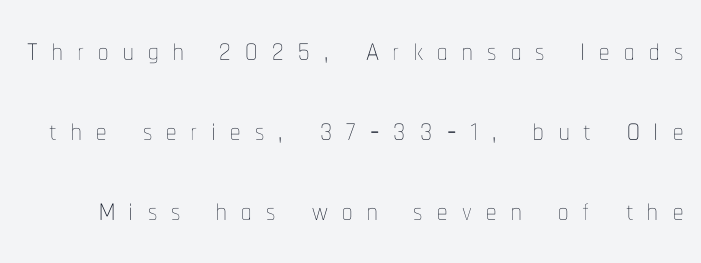
This block would shrink considerably if given ordinary leading; it's expanded now. Descenders are the only things crossing below the line. The letterforms sit at book weight or below. A typesetter would call this heavily tracked-out type. Varying glyph widths throughout — classic text-font behaviour. The font's upright variant was chosen for this text.
